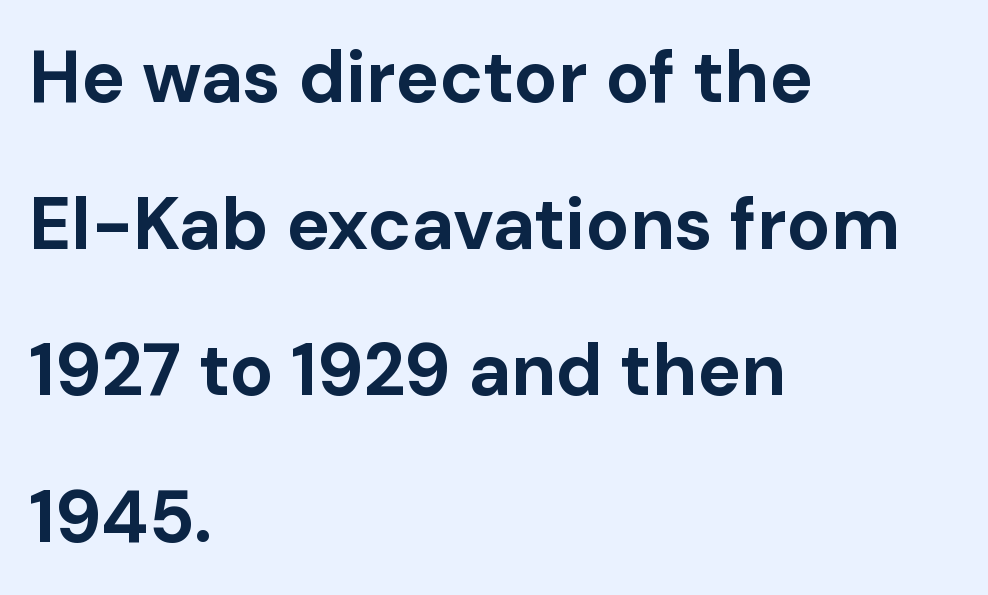
{"serif": "no", "italic": "no", "bold": "yes", "weight": "bold", "width": "normal", "stroke_contrast": "low", "x_height": "medium", "monospaced": "no", "underline": "no", "align": "left", "line_spacing": "loose", "line_spacing_ratio": 2.01, "letter_spacing": "normal", "letter_spacing_em": 0.0, "glyph_px": 73}
